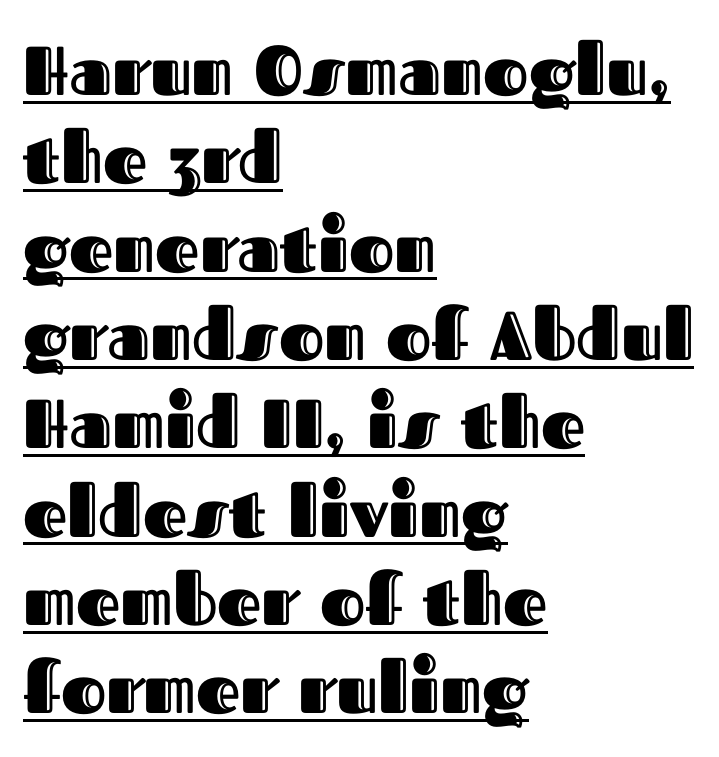
Line beginnings align vertically; line endings do not. This rendering features underlined lettering. Vertically, the passage feels balanced, rows spaced as you'd expect. Tall strokes in this sample are plumb rather than angled.
